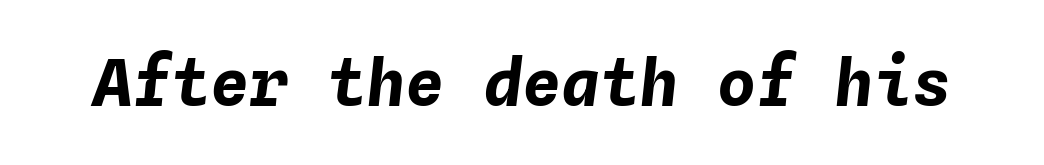
{"italic": "yes", "lean": "right", "slant_degrees": 4, "bold": "yes", "weight": "bold", "width": "normal", "stroke_contrast": "low", "x_height": "medium", "monospaced": "yes", "underline": "no", "letter_spacing": "normal", "letter_spacing_em": 0.0, "glyph_px": 65}
